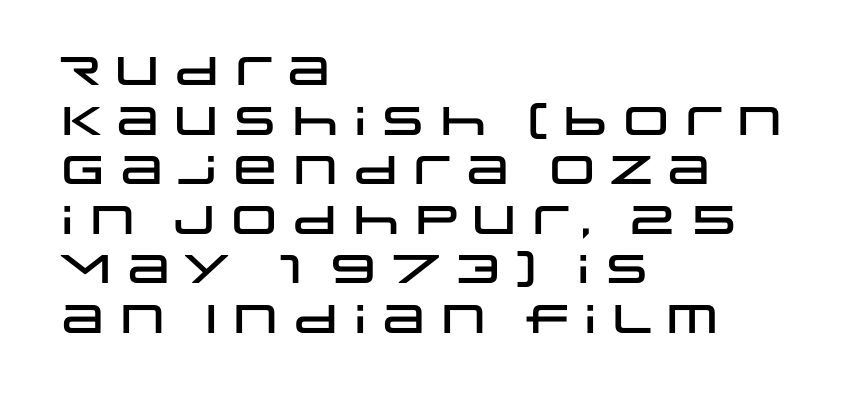
Q: Is the text italic (slanted)? A: No, it is upright.
Q: Is the typeface a serif or a sans-serif typeface? A: Sans-serif.
Q: Is the text underlined? A: No.
Q: How is the paragraph aligned? A: Left-aligned.
Q: Is the spacing between letters normal or unusually wide? A: Normal.
Q: Width (condensed, normal, or wide)? A: Wide.
Q: Stroke contrast? A: Low.
Q: x-height? A: Large.
Q: Monospaced? A: No.
